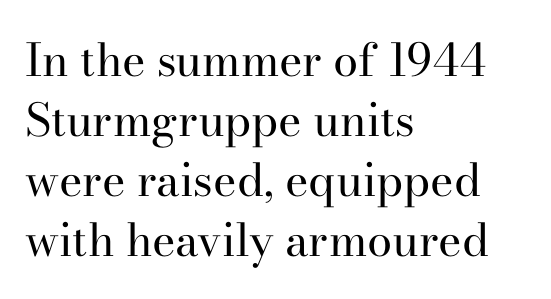
{"serif": "yes", "italic": "no", "bold": "no", "weight": "regular", "width": "normal", "stroke_contrast": "high", "x_height": "small", "monospaced": "no", "underline": "no", "align": "left", "line_spacing": "normal", "line_spacing_ratio": 1.33, "letter_spacing": "normal", "letter_spacing_em": 0.0, "glyph_px": 45}
